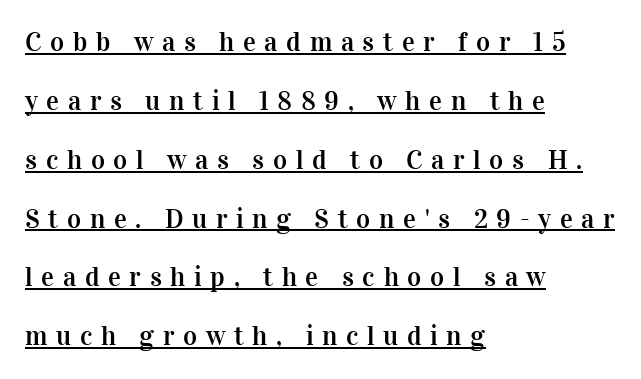
{"italic": "no", "underline": "yes", "align": "left", "line_spacing": "loose", "line_spacing_ratio": 2.18, "letter_spacing": "wide", "letter_spacing_em": 0.32, "glyph_px": 27}
